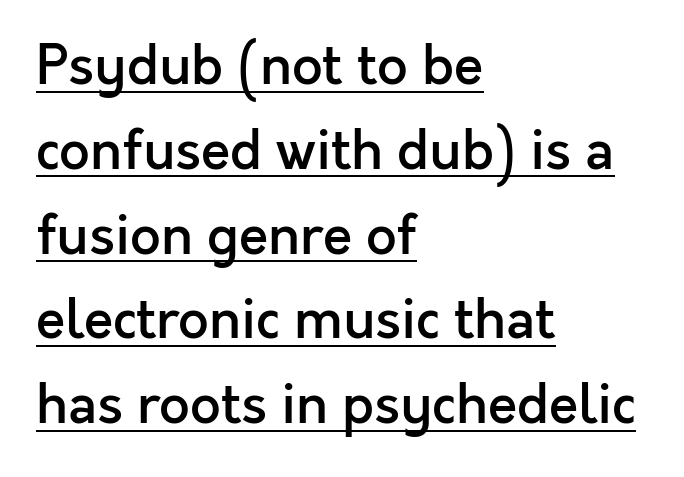
Every character sits straight up, as roman type does. The lines in this sample share a left origin and differ only in where they stop. Horizontal bands of white between lines are of average thickness. What decoration does the sample have? An underline. Proportional: the letters do not fall into vertical columns.
